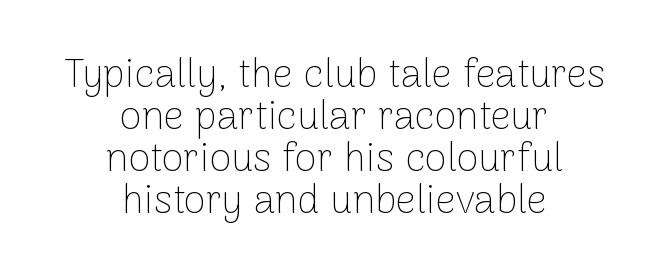
Q: Is the text bold? A: No.
Q: Is the text italic (slanted)? A: No, it is upright.
Q: Is the typeface a serif or a sans-serif typeface? A: Sans-serif.
Q: Is the text underlined? A: No.
Q: How is the paragraph aligned? A: Centered.
Q: Is the spacing between letters normal or unusually wide? A: Normal.
Q: Is the spacing between lines tight, normal or loose? A: Tight.
Q: Width (condensed, normal, or wide)? A: Normal.
Q: Stroke contrast? A: Low.
Q: x-height? A: Medium.
Q: Monospaced? A: No.
